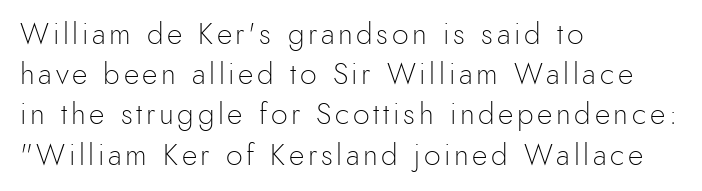
Q: Is the text bold? A: No.
Q: Is the text italic (slanted)? A: No, it is upright.
Q: Is the typeface a serif or a sans-serif typeface? A: Sans-serif.
Q: Is the text underlined? A: No.
Q: How is the paragraph aligned? A: Left-aligned.
Q: Is the spacing between lines tight, normal or loose? A: Normal.
Q: Width (condensed, normal, or wide)? A: Normal.
Q: x-height? A: Small.
Q: Monospaced? A: No.
